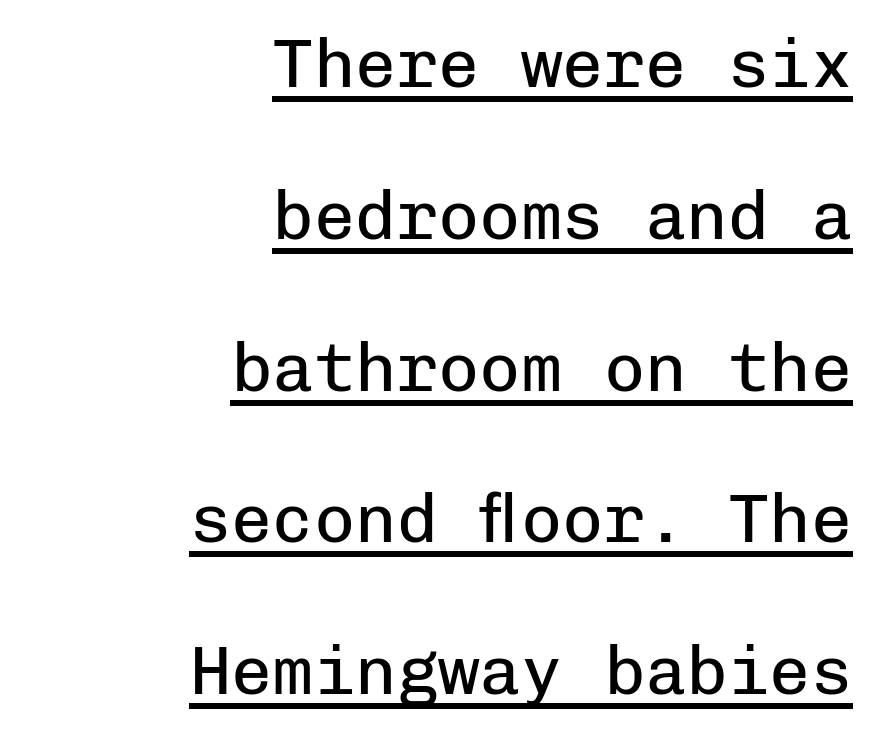
{"serif": "no", "italic": "no", "bold": "no", "weight": "regular", "width": "normal", "stroke_contrast": "low", "x_height": "medium", "monospaced": "yes", "underline": "yes", "align": "right", "line_spacing": "loose", "line_spacing_ratio": 2.2, "letter_spacing": "normal", "letter_spacing_em": 0.0, "glyph_px": 69}
